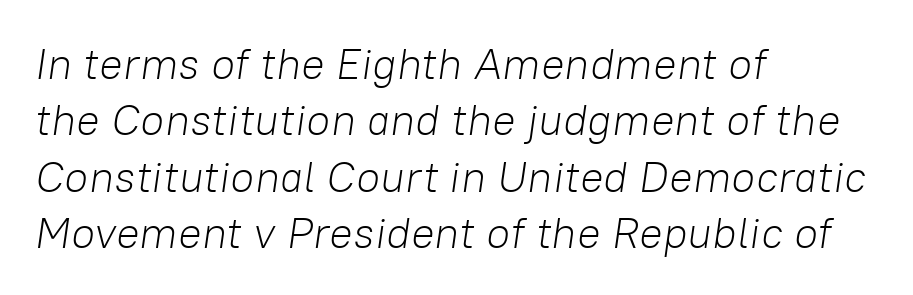
Underline: absent. Compared with a centered layout, this one pins lines to the left instead. Observe the ordinary spacing: letters are neighbours, not strangers. Is the type heavy? It reads as light-to-regular instead. Baseline-to-baseline distance is the conventional proportion of letter height.
